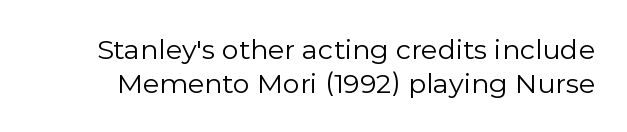
{"italic": "no", "bold": "no", "underline": "no", "line_spacing": "normal", "line_spacing_ratio": 1.25, "letter_spacing": "normal", "letter_spacing_em": 0.0, "glyph_px": 27}
